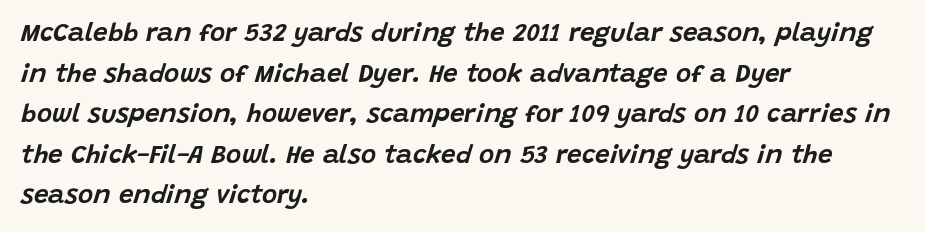
The image shows 26 px text type, italic (leaning right); set left-aligned, normal line spacing (1.56x), normal letter spacing, not underlined.
